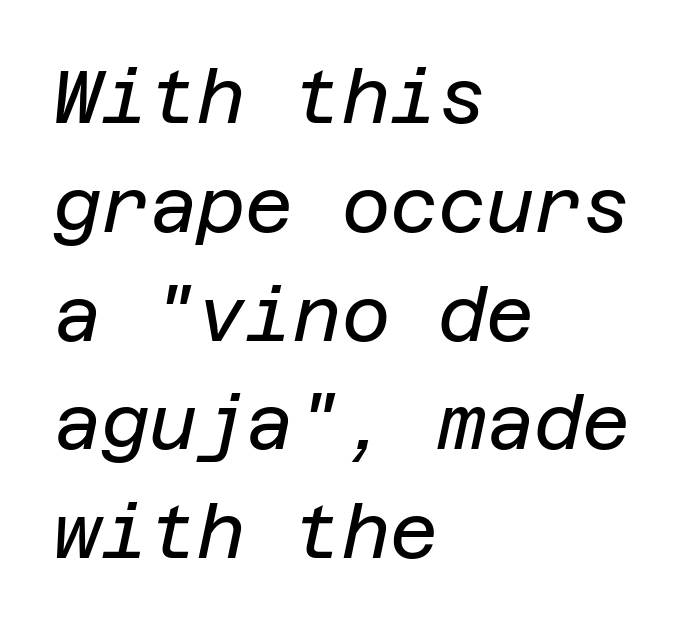
Q: Is the text bold? A: No.
Q: Is the text italic (slanted)? A: Yes, it leans right by about 12 degrees.
Q: Is the text underlined? A: No.
Q: How is the paragraph aligned? A: Left-aligned.
Q: Is the spacing between letters normal or unusually wide? A: Normal.
Q: Is the spacing between lines tight, normal or loose? A: Normal.
Q: Width (condensed, normal, or wide)? A: Normal.
Q: Stroke contrast? A: Low.
Q: x-height? A: Large.
